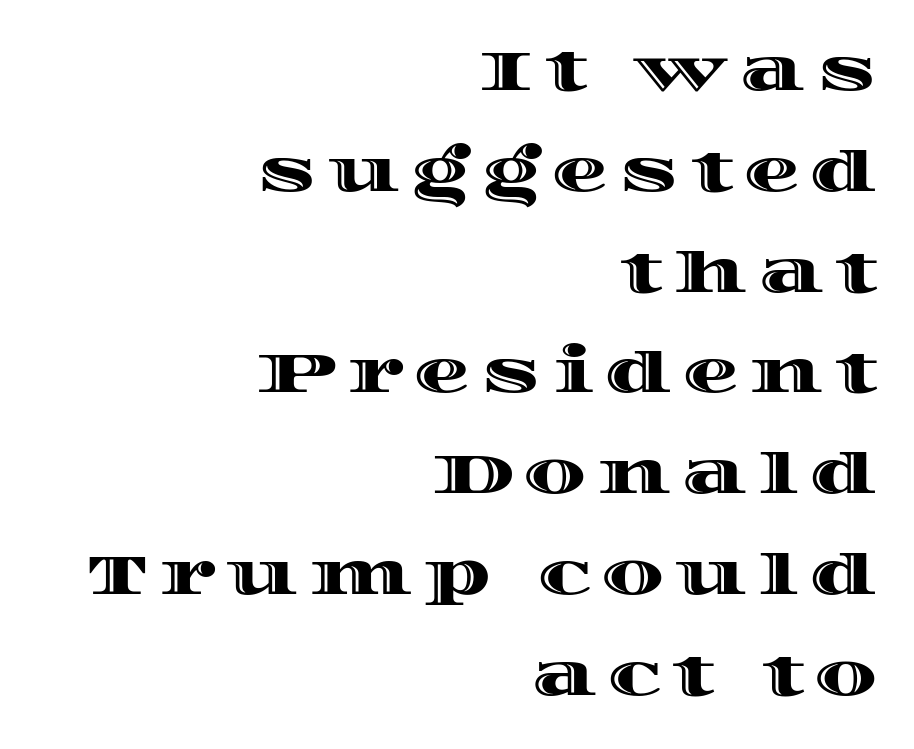
Q: Is the text italic (slanted)? A: No, it is upright.
Q: Is the text underlined? A: No.
Q: How is the paragraph aligned? A: Right-aligned.
Q: Is the spacing between letters normal or unusually wide? A: Unusually wide.
Q: Width (condensed, normal, or wide)? A: Wide.
Q: x-height? A: Large.
Q: Monospaced? A: No.
